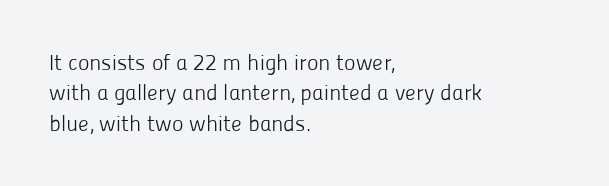
Q: Is the text bold? A: No.
Q: Is the text italic (slanted)? A: No, it is upright.
Q: Is the text underlined? A: No.
Q: How is the paragraph aligned? A: Left-aligned.
Q: Is the spacing between letters normal or unusually wide? A: Normal.
Q: Is the spacing between lines tight, normal or loose? A: Normal.
